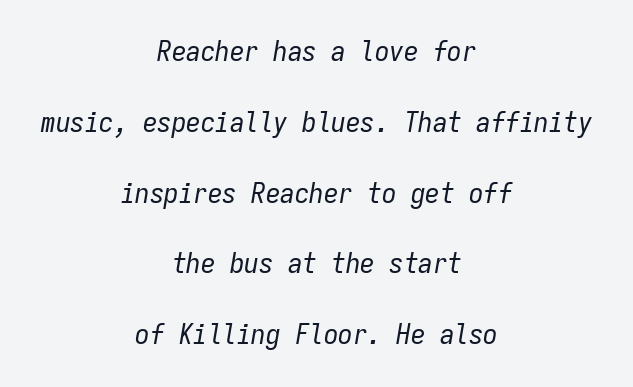
{"italic": "yes", "lean": "right", "slant_degrees": 9, "bold": "no", "weight": "regular", "width": "condensed", "stroke_contrast": "low", "x_height": "medium", "monospaced": "yes", "underline": "no", "align": "center", "line_spacing": "loose", "line_spacing_ratio": 2.44, "letter_spacing": "normal", "letter_spacing_em": 0.0, "glyph_px": 29}
